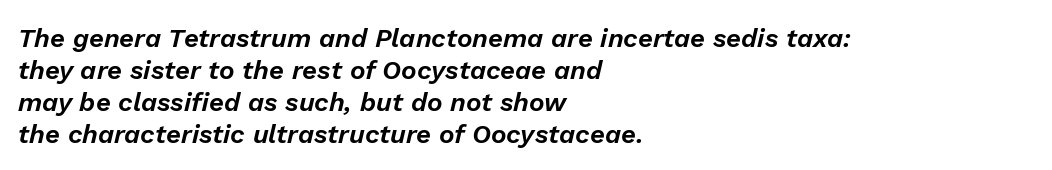
{"italic": "yes", "lean": "right", "slant_degrees": 13, "underline": "no", "align": "left", "line_spacing_ratio": 1.23, "letter_spacing": "normal", "letter_spacing_em": 0.0, "glyph_px": 26}
